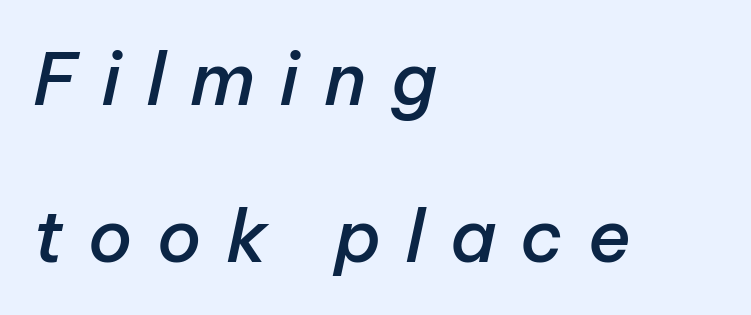
{"italic": "yes", "lean": "right", "slant_degrees": 12, "bold": "semi", "weight": "semibold", "width": "normal", "stroke_contrast": "low", "x_height": "medium", "monospaced": "no", "underline": "no", "align": "left", "line_spacing": "loose", "line_spacing_ratio": 2.18, "letter_spacing": "wide", "letter_spacing_em": 0.34, "glyph_px": 72}
